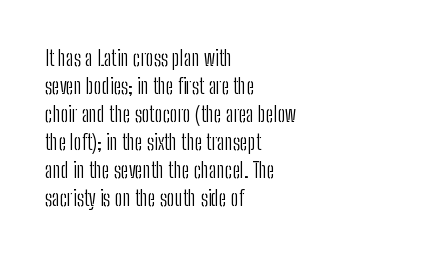
The image shows 21 px text type, upright; set left-aligned, normal line spacing (1.33x), normal letter spacing, not underlined.
